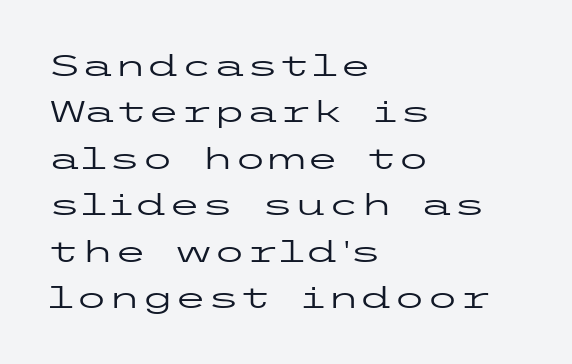
One glance says typical: line gaps are just what's usual. Teacher's note: observe the even left margin — that is flush-left alignment. This is the regular roman posture of the typeface. Check where the strokes stop: nothing finishes them off — pure sans. The gaps between neighbouring characters are ordinary and unremarkable.
